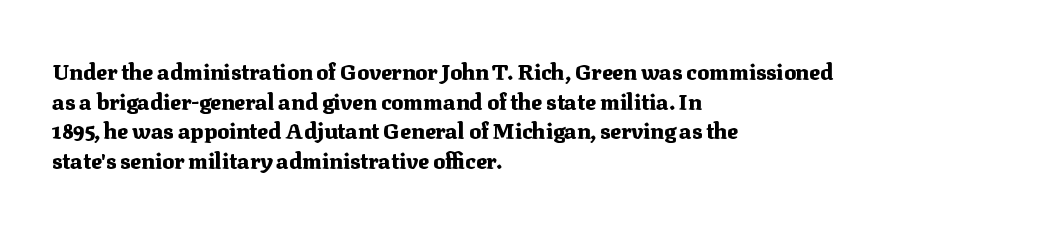
Caption: standard tracking, unaltered. Bold? Absolutely — the strokes are thick and heavy. Where is the straight margin? On the left. The line-height multiplier appears to be the usual default. Underlining? Definitely not there. Upright lettering throughout.
